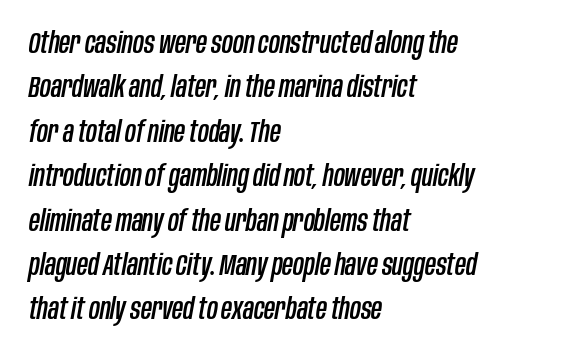
{"italic": "yes", "lean": "right", "slant_degrees": 10, "width": "condensed", "stroke_contrast": "low", "x_height": "large", "monospaced": "no", "underline": "no", "align": "left", "line_spacing": "normal", "line_spacing_ratio": 1.48, "letter_spacing": "normal", "letter_spacing_em": 0.0, "glyph_px": 30}
